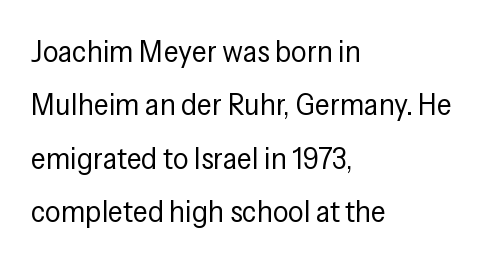
Q: Is the text bold? A: No.
Q: Is the text italic (slanted)? A: No, it is upright.
Q: Is the typeface a serif or a sans-serif typeface? A: Sans-serif.
Q: Is the text underlined? A: No.
Q: How is the paragraph aligned? A: Left-aligned.
Q: Is the spacing between letters normal or unusually wide? A: Normal.
Q: Width (condensed, normal, or wide)? A: Condensed.
Q: Stroke contrast? A: Low.
Q: x-height? A: Medium.
Q: Monospaced? A: No.
